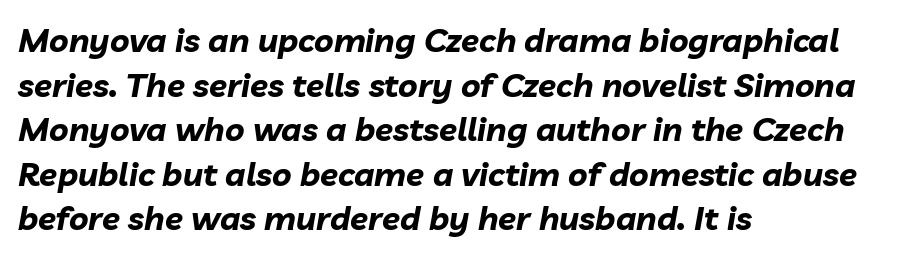
{"italic": "yes", "lean": "right", "slant_degrees": 10, "bold": "yes", "weight": "bold", "width": "normal", "stroke_contrast": "low", "x_height": "medium", "monospaced": "no", "underline": "no", "align": "left", "line_spacing": "normal", "line_spacing_ratio": 1.35, "letter_spacing": "normal", "letter_spacing_em": 0.0, "glyph_px": 33}
